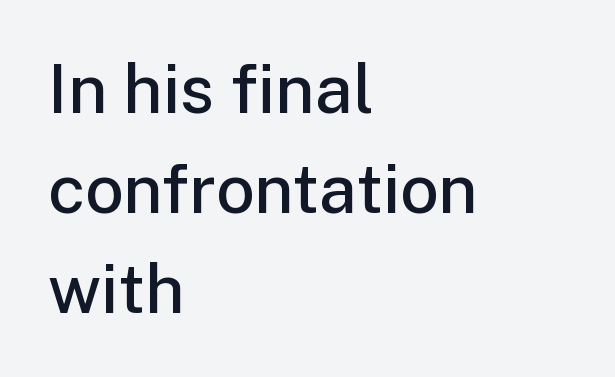
The image shows 68 px semibold sans-serif type, upright; set left-aligned, normal line spacing (1.47x), normal letter spacing, not underlined; low stroke contrast and a medium x-height.
